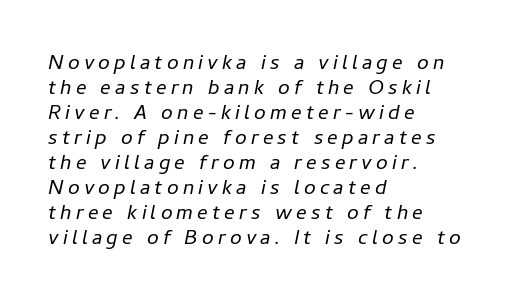
{"italic": "yes", "lean": "right", "slant_degrees": 11, "bold": "no", "underline": "no", "align": "left", "line_spacing_ratio": 1.19, "letter_spacing": "wide", "letter_spacing_em": 0.2, "glyph_px": 21}
